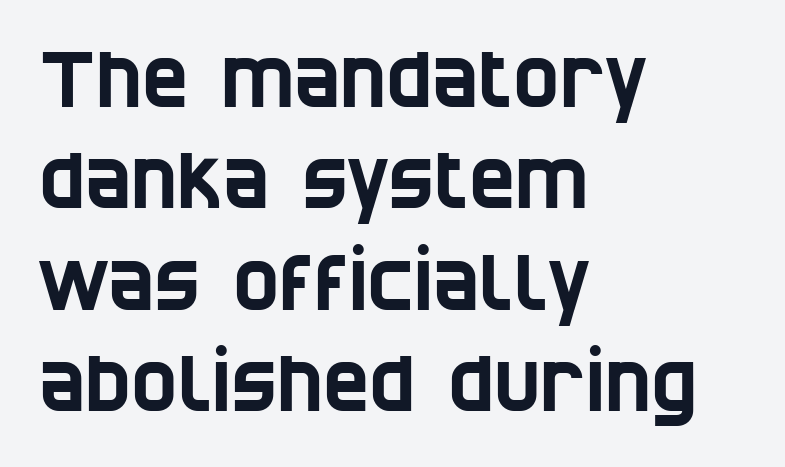
The image shows 78 px condensed sans-serif type; set left-aligned, normal line spacing (1.3x), normal letter spacing, not underlined; low stroke contrast and a large x-height.
